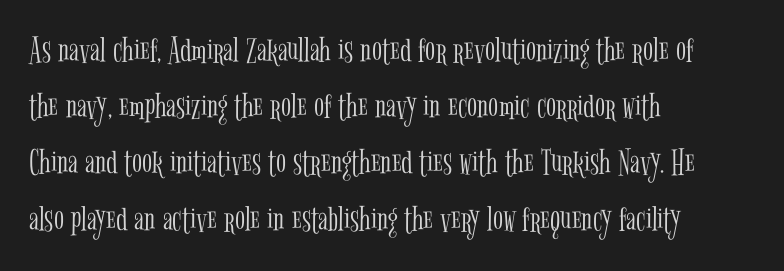
Underlining? Definitely not there. The block of text has a typical density, with ordinary space between rows. The compositor pushed each line to the left boundary. Serifs: yes, visible at the terminals of the letterforms. The rendering uses natural spacing where letterforms have individual widths. Ordinary non-slanted type is in use.
